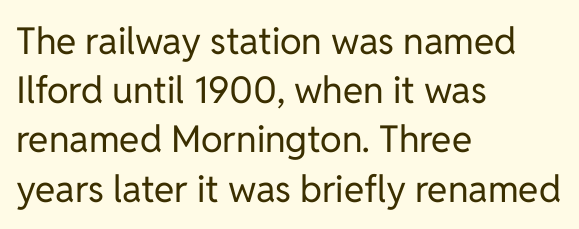
The image shows 37 px regular-weight sans-serif type, upright; set left-aligned, normal line spacing (1.33x), normal letter spacing, not underlined; low stroke contrast and a medium x-height.
